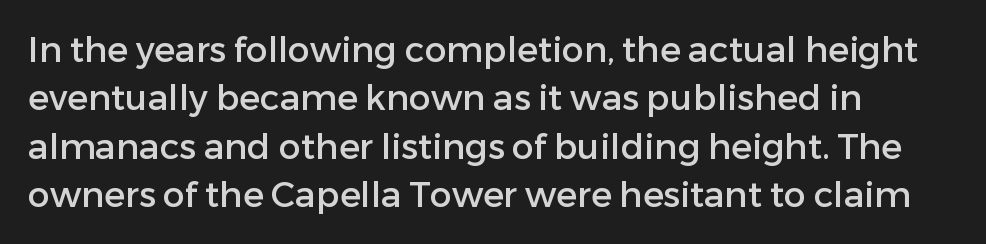
The image shows 35 px sans-serif type, upright; set left-aligned, normal line spacing (1.38x), normal letter spacing, not underlined; low stroke contrast and a medium x-height.
